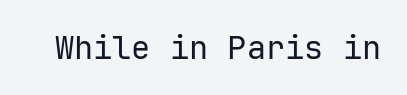
Weight class: somewhere from thin through regular. Tall strokes in this sample are plumb rather than angled. What kind of face is this? One without serifs — a sans. Spacing verdict: monospaced, one width for all characters. The space beneath each line is pristine and unruled.
